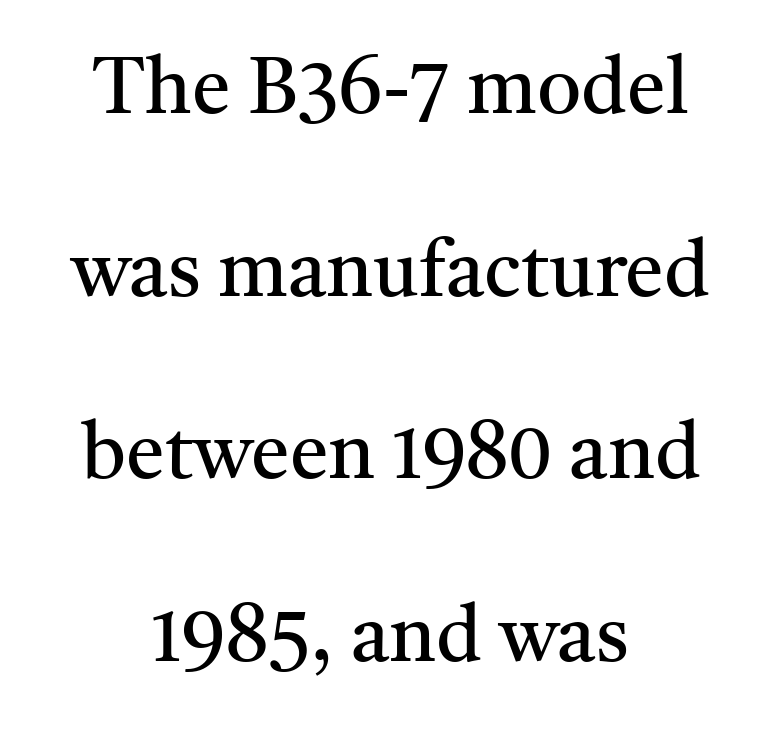
{"serif": "yes", "italic": "no", "bold": "no", "weight": "regular", "width": "normal", "stroke_contrast": "medium", "x_height": "medium", "monospaced": "no", "underline": "no", "align": "center", "line_spacing": "loose", "line_spacing_ratio": 2.34, "letter_spacing": "normal", "letter_spacing_em": 0.0, "glyph_px": 78}
